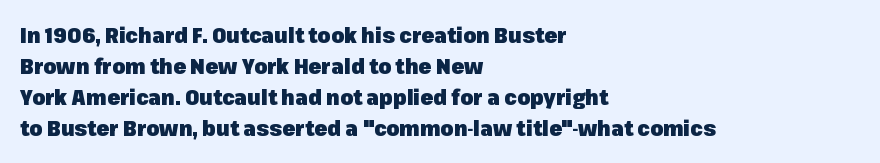
These lines keep a tight, regular rhythm from letter to letter. The typesetting leans heavy: a genuine bold. Line beginnings align vertically; line endings do not. If you drew a line through each stem, it would be perfectly vertical. Letters rest on an invisible, unmarked baseline.
